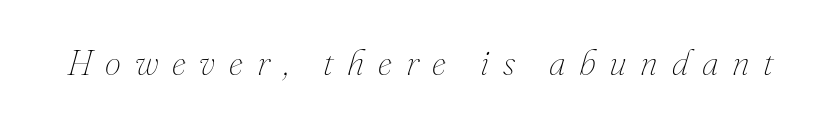
On a weight scale, this lands at 450 or below. Style check: oblique. The strip under each line holds only bare page. Character widths vary here, with narrow letters taking less room than wide ones. Caption: expanded tracking, letters set apart.
